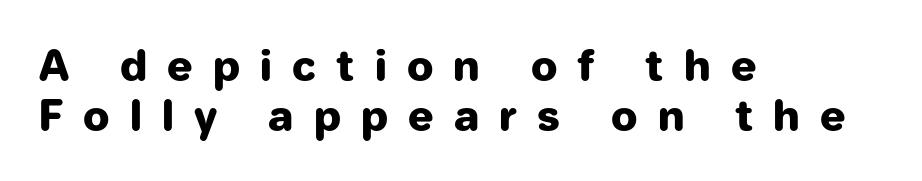
Q: Is the text bold? A: Yes.
Q: Is the text italic (slanted)? A: No, it is upright.
Q: Is the typeface a serif or a sans-serif typeface? A: Sans-serif.
Q: Is the text underlined? A: No.
Q: How is the paragraph aligned? A: Left-aligned.
Q: Is the spacing between letters normal or unusually wide? A: Unusually wide.
Q: Width (condensed, normal, or wide)? A: Normal.
Q: Stroke contrast? A: Low.
Q: x-height? A: Medium.
Q: Monospaced? A: No.
